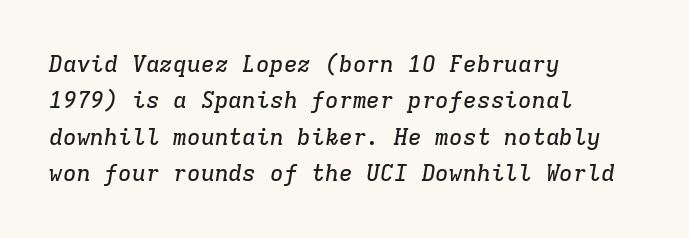
Q: Is the text italic (slanted)? A: Yes, it leans right by about 9 degrees.
Q: Is the text underlined? A: No.
Q: How is the paragraph aligned? A: Left-aligned.
Q: Is the spacing between letters normal or unusually wide? A: Normal.
Q: Is the spacing between lines tight, normal or loose? A: Normal.
